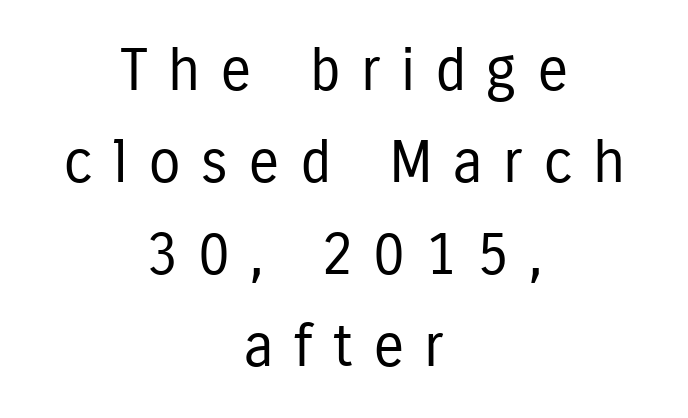
{"serif": "no", "italic": "no", "bold": "no", "weight": "regular", "width": "condensed", "stroke_contrast": "low", "x_height": "medium", "monospaced": "no", "underline": "no", "align": "center", "line_spacing": "normal", "line_spacing_ratio": 1.56, "letter_spacing": "wide", "letter_spacing_em": 0.34, "glyph_px": 59}
